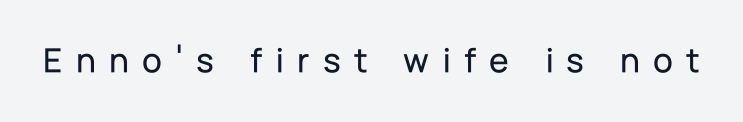
{"serif": "no", "italic": "no", "width": "normal", "stroke_contrast": "low", "x_height": "medium", "monospaced": "no", "underline": "no", "letter_spacing": "wide", "letter_spacing_em": 0.37, "glyph_px": 36}
